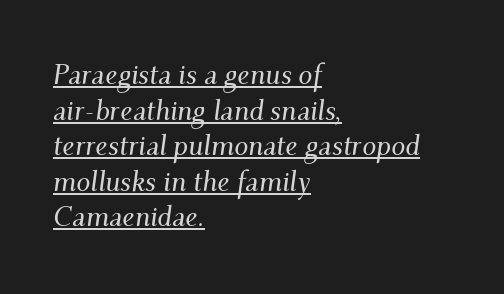
Notice how the stems are inclined rather than vertical — that's the hallmark of italics. Unlike a clean sans, this face finishes its strokes with serifs. If you drew a ruler down the left edge, every line would touch it. This block has exactly the height ordinary leading produces. Default kerning and tracking; the words read as compact shapes. The typesetter has applied underlining to the passage shown.
